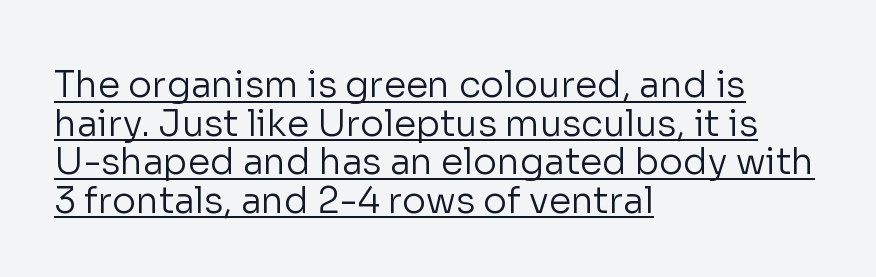
The image shows 36 px regular-weight sans-serif type, upright; set left-aligned, tight line spacing (1.07x), normal letter spacing, underlined; low stroke contrast and a medium x-height.
